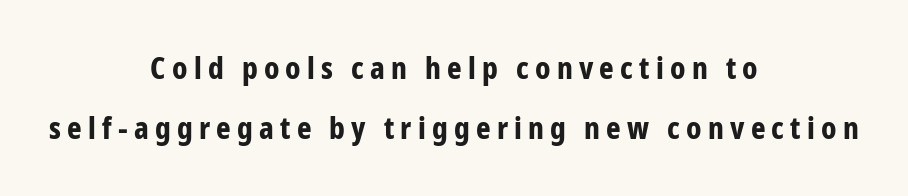
The image shows 31 px bold, condensed sans-serif type, upright; set centered, loose line spacing (1.93x), unusually wide letter spacing (+0.2 em), not underlined; low stroke contrast and a medium x-height.
